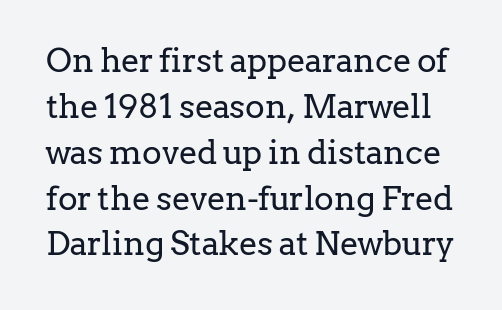
Q: Is the text bold? A: No.
Q: Is the text italic (slanted)? A: No, it is upright.
Q: Is the typeface a serif or a sans-serif typeface? A: Serif.
Q: Is the text underlined? A: No.
Q: Is the spacing between letters normal or unusually wide? A: Normal.
Q: Is the spacing between lines tight, normal or loose? A: Normal.
Q: Width (condensed, normal, or wide)? A: Normal.
Q: Stroke contrast? A: Low.
Q: x-height? A: Medium.
Q: Monospaced? A: No.
